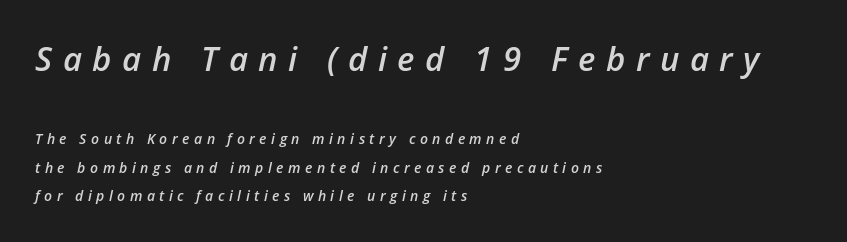
A classic flush-left, rag-right setting is used for this passage. Compared with an ordinary text face, these strokes are moderately heavier — a semibold. Do the characters align in a grid? No, the font is proportional. The space beneath each line is pristine and unruled. The emphasis by scale lands on block number one, above. Loose tracking; the words dissolve into strings of separated letters.
